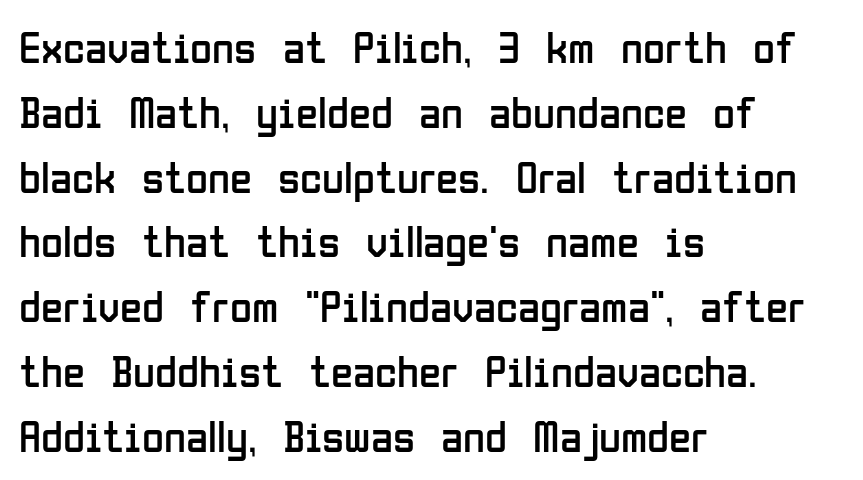
The image shows 45 px regular-weight, condensed sans-serif type, upright; set left-aligned, normal line spacing (1.44x), normal letter spacing, not underlined; low stroke contrast and a medium x-height.
